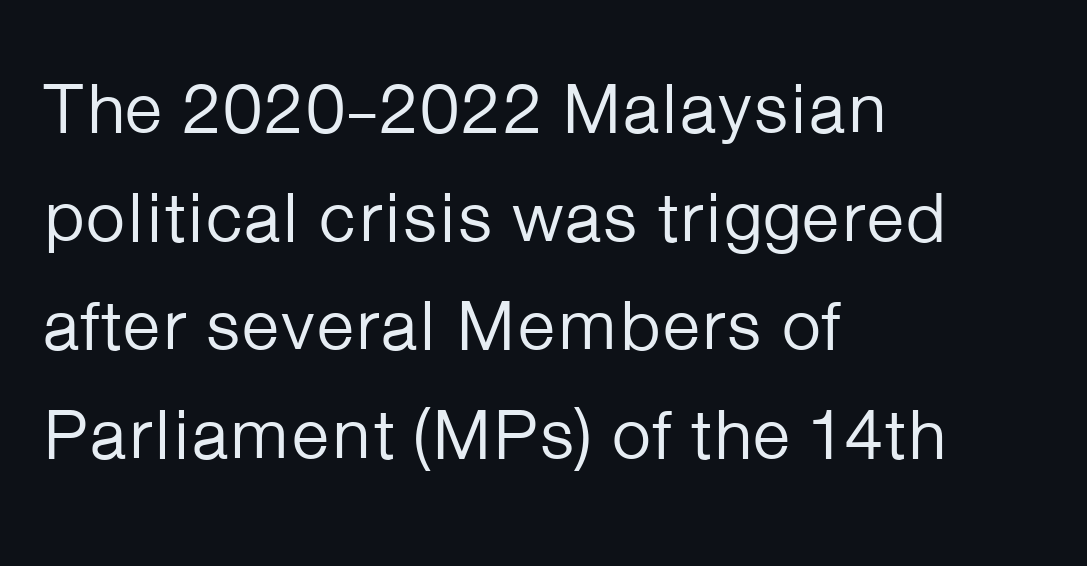
Q: Is the text bold? A: No.
Q: Is the text italic (slanted)? A: No, it is upright.
Q: Is the typeface a serif or a sans-serif typeface? A: Sans-serif.
Q: Is the text underlined? A: No.
Q: How is the paragraph aligned? A: Left-aligned.
Q: Is the spacing between letters normal or unusually wide? A: Normal.
Q: Is the spacing between lines tight, normal or loose? A: Normal.
Q: Width (condensed, normal, or wide)? A: Normal.
Q: Stroke contrast? A: Low.
Q: x-height? A: Medium.
Q: Monospaced? A: No.
